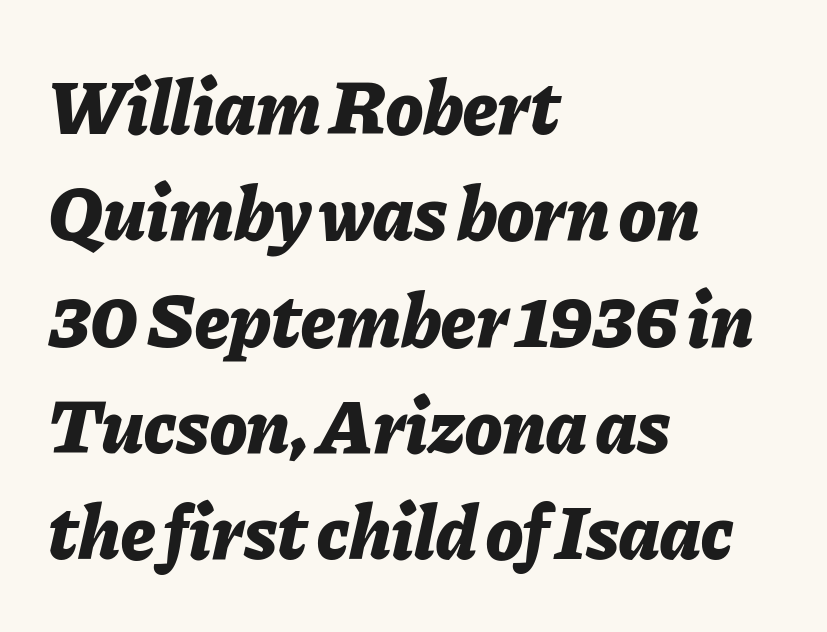
The passage is arranged the way most books set body copy — flush left. Regarding leading, the lines here are spaced in the standard way. The line texture is even and compact thanks to regular tracking. The typesetting leans heavy: a genuine bold. Unmarked baselines from the first word to the last. The axis of the letterforms is tilted away from vertical.
